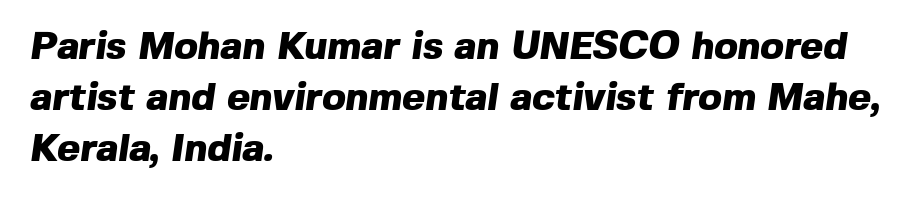
The image shows 39 px heavy sans-serif type; set left-aligned, normal line spacing (1.31x), normal letter spacing, not underlined; a medium x-height.
